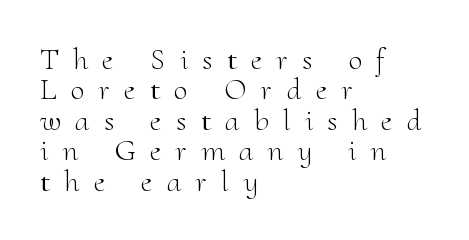
{"serif": "yes", "italic": "no", "bold": "no", "weight": "light", "width": "normal", "stroke_contrast": "medium", "x_height": "small", "monospaced": "no", "underline": "no", "align": "left", "line_spacing": "tight", "line_spacing_ratio": 0.98, "letter_spacing": "wide", "letter_spacing_em": 0.47, "glyph_px": 31}
